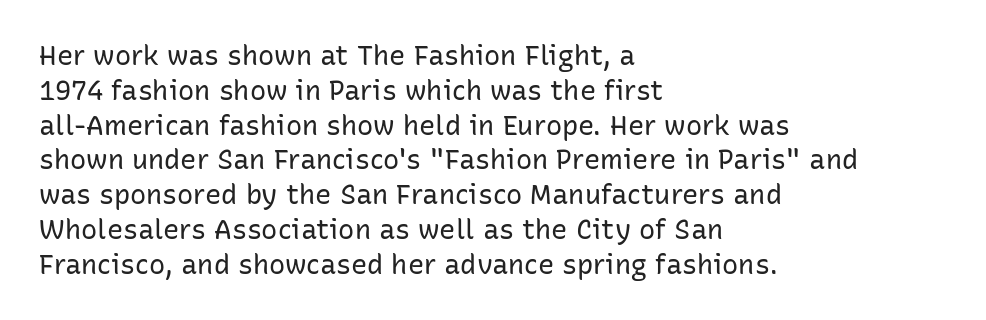
{"italic": "no", "bold": "no", "underline": "no", "align": "left", "line_spacing": "normal", "line_spacing_ratio": 1.29, "letter_spacing": "normal", "letter_spacing_em": 0.0, "glyph_px": 27}
